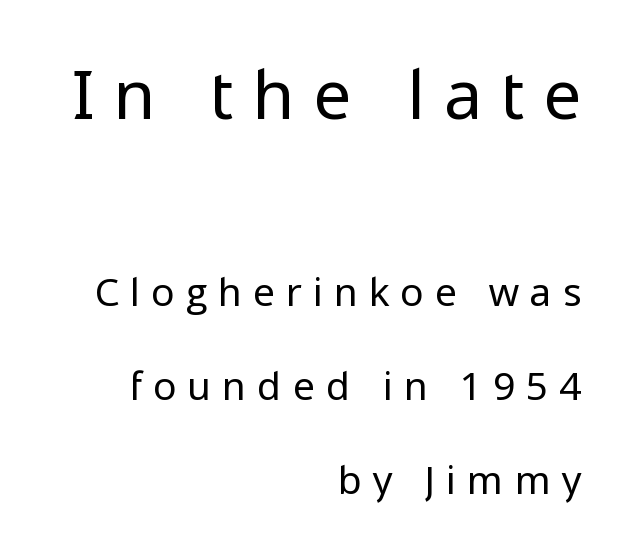
The image shows 68 px regular-weight sans-serif type, upright; set right-aligned, loose line spacing (2.41x), unusually wide letter spacing (+0.3 em), not underlined; the first (top) block is 1.74x larger; low stroke contrast and a medium x-height.
